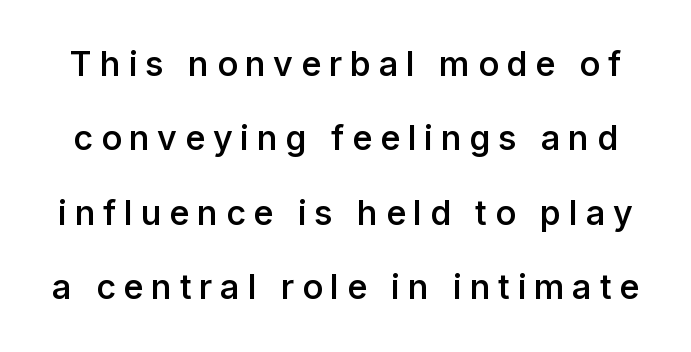
The image shows 34 px semibold sans-serif type, upright; set loose line spacing (2.19x), unusually wide letter spacing (+0.23 em), not underlined; low stroke contrast and a medium x-height.
